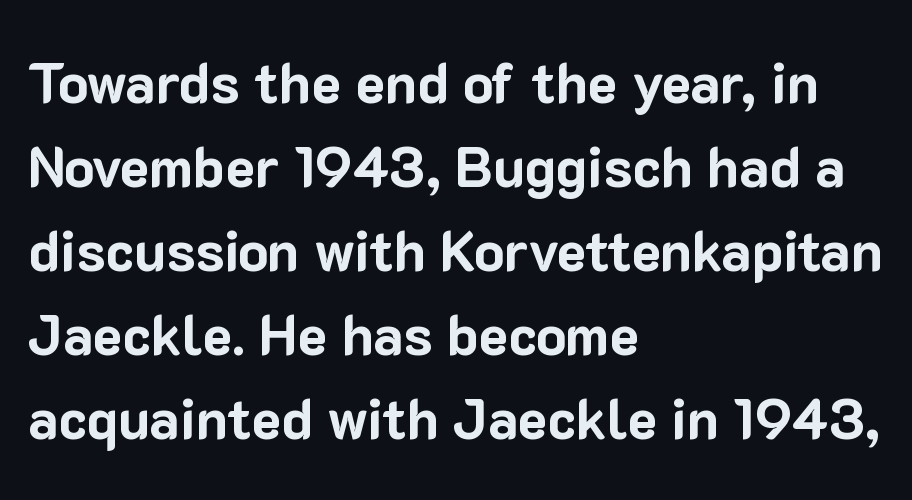
{"serif": "no", "italic": "no", "bold": "yes", "weight": "bold", "width": "normal", "stroke_contrast": "low", "x_height": "medium", "monospaced": "no", "underline": "no", "align": "left", "line_spacing": "normal", "line_spacing_ratio": 1.5, "letter_spacing": "normal", "letter_spacing_em": 0.0, "glyph_px": 56}
